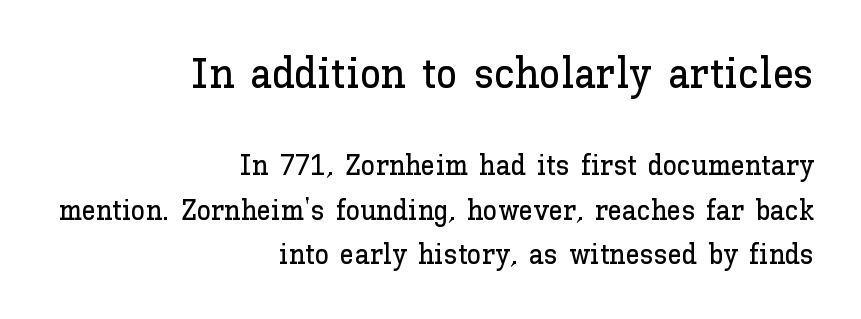
No extra tracking has been applied to these lines. The rows are spaced the way most documents space them. Rule under the text: the space is simply empty. The initial chunk of copy outweighs the following chunk in type size. The letters advance in unequal steps, a hallmark of proportional type.
